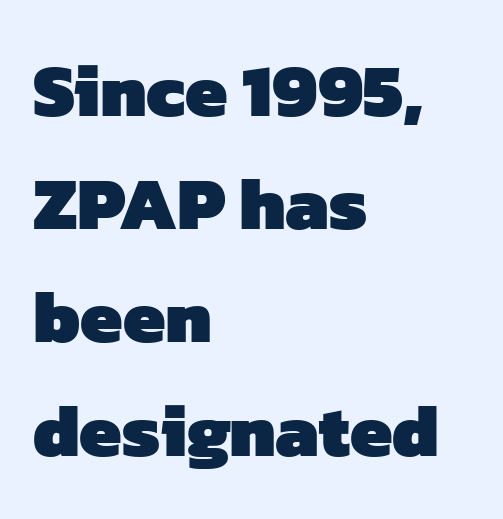
Regarding leading, the lines here are spaced in the standard way. Glance below the letters and you will spot only blank space. The passage shown is typed in a proportional face where columns would drift. Caption: multi-line text, flush left, ragged right. Heavy, bold letterforms. Observe the ordinary spacing: letters are neighbours, not strangers.
